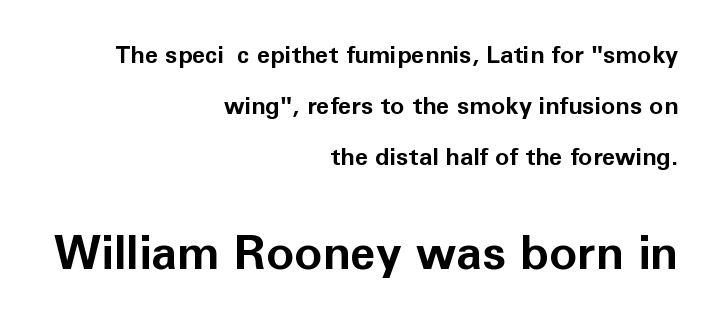
The image shows 47 px bold sans-serif type, upright; set right-aligned, loose line spacing (2.12x), normal letter spacing, not underlined; the second (bottom) block is 1.96x larger; low stroke contrast and a medium x-height.
